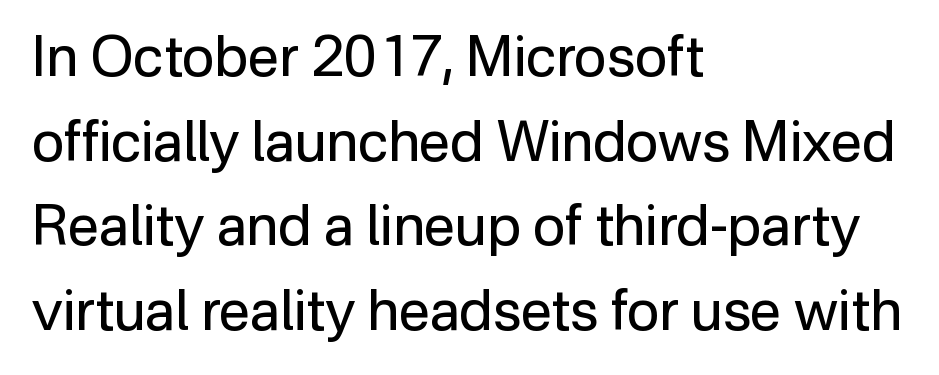
{"serif": "no", "italic": "no", "bold": "no", "weight": "regular", "width": "normal", "stroke_contrast": "low", "x_height": "medium", "monospaced": "no", "underline": "no", "align": "left", "line_spacing": "normal", "line_spacing_ratio": 1.51, "letter_spacing": "normal", "letter_spacing_em": 0.0, "glyph_px": 56}
